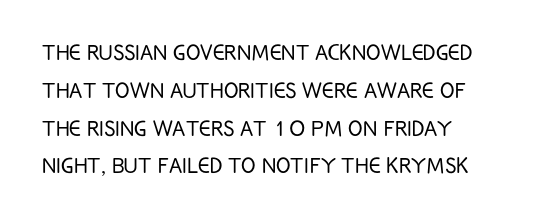
Short note: letters normally spaced. These lines are set flush left with a ragged right edge. The passage shown is not bold in any degree. Rows of type keep a routine distance in the vertical direction. This is the regular roman posture of the typeface.
